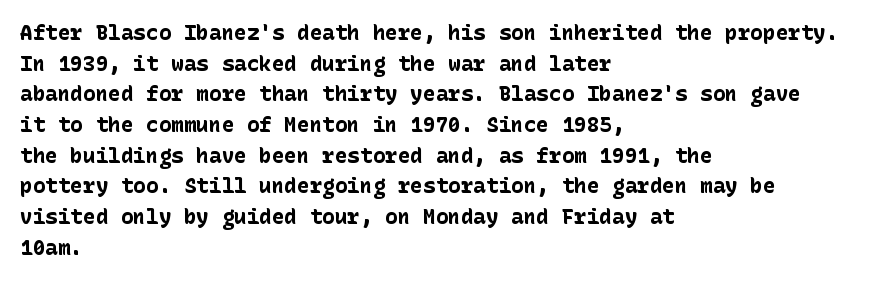
{"italic": "no", "bold": "yes", "underline": "no", "align": "left", "line_spacing": "normal", "line_spacing_ratio": 1.46, "letter_spacing": "normal", "letter_spacing_em": 0.0, "glyph_px": 21}
